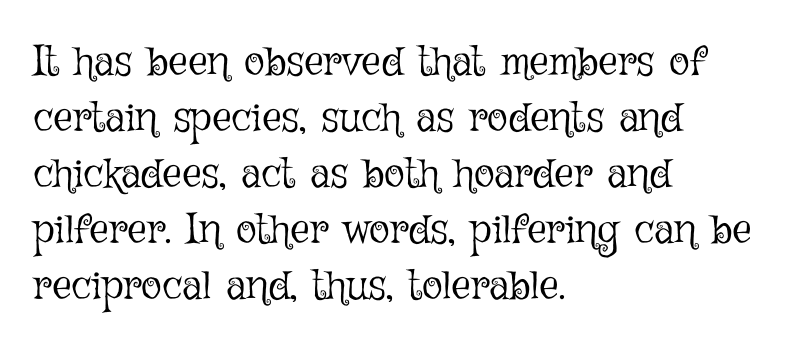
{"italic": "no", "bold": "no", "weight": "light", "width": "normal", "stroke_contrast": "low", "x_height": "medium", "monospaced": "no", "underline": "no", "align": "left", "line_spacing": "normal", "line_spacing_ratio": 1.3, "letter_spacing": "normal", "letter_spacing_em": 0.0, "glyph_px": 43}
